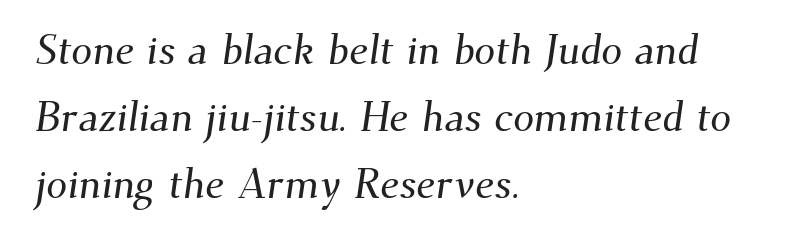
Q: Is the typeface a serif or a sans-serif typeface? A: Serif.
Q: Is the text underlined? A: No.
Q: How is the paragraph aligned? A: Left-aligned.
Q: Is the spacing between letters normal or unusually wide? A: Normal.
Q: Is the spacing between lines tight, normal or loose? A: Normal.
Q: Width (condensed, normal, or wide)? A: Normal.
Q: Stroke contrast? A: Medium.
Q: x-height? A: Small.
Q: Monospaced? A: No.
